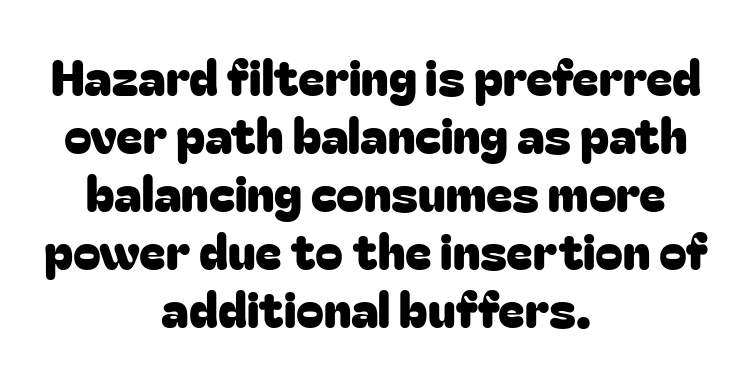
Nobody touched the tracking dial on this one. Both edges are ragged and mirror each other, which tells us the setting is centered. Italic? Not at all — the glyphs are vertical. The passage shown is typed in a proportional face where columns would drift. The rendering shows plain stroke endings on the letterforms — a sans-serif design. Decoration check: the copy has no underline.
